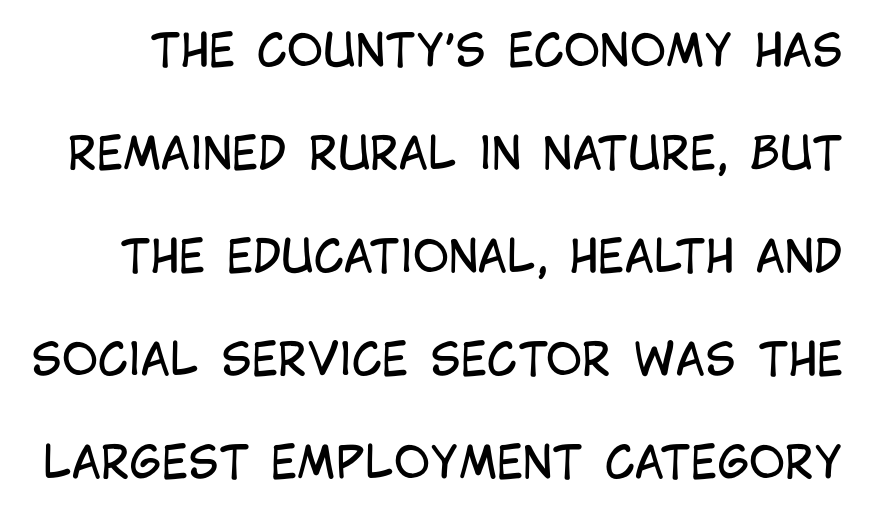
The image shows 44 px regular-weight, condensed sans-serif type, upright; set loose line spacing (2.34x), normal letter spacing, not underlined; low stroke contrast and a large x-height.
